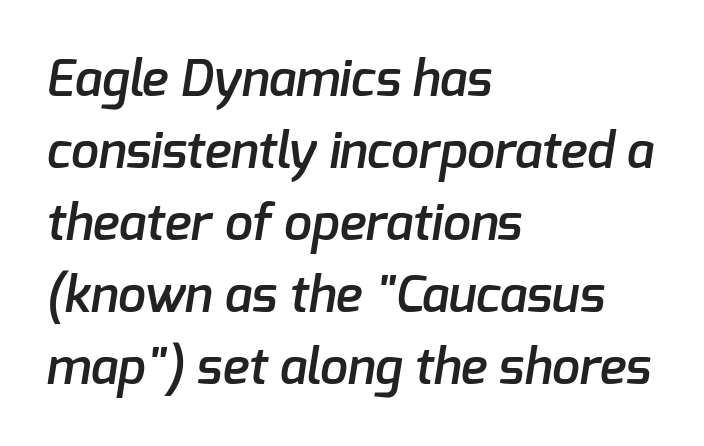
The tracking reads as untouched default to a designer's eye. Nothing sits at the stroke ends, so this counts as sans-serif. Descenders hang freely into open space. A classic flush-left, rag-right setting is used for this passage. The letters advance in unequal steps, a hallmark of proportional type.
